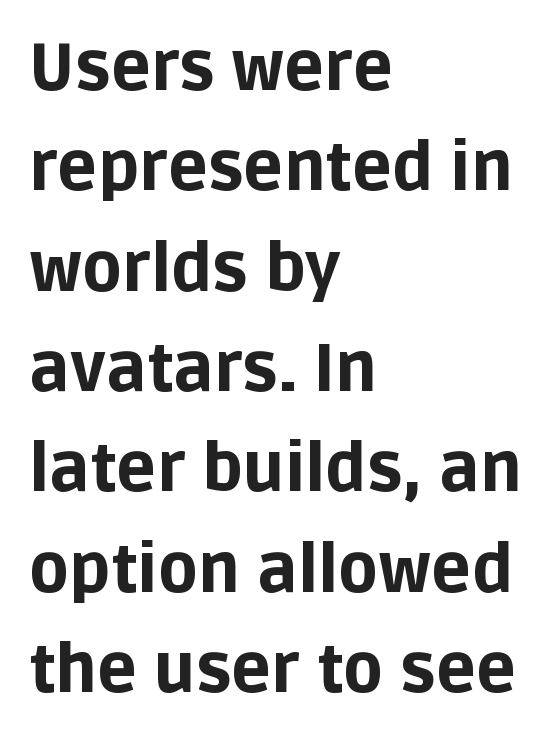
The image shows 66 px bold sans-serif type, upright; set left-aligned, normal line spacing (1.52x), normal letter spacing, not underlined; low stroke contrast and a large x-height.
